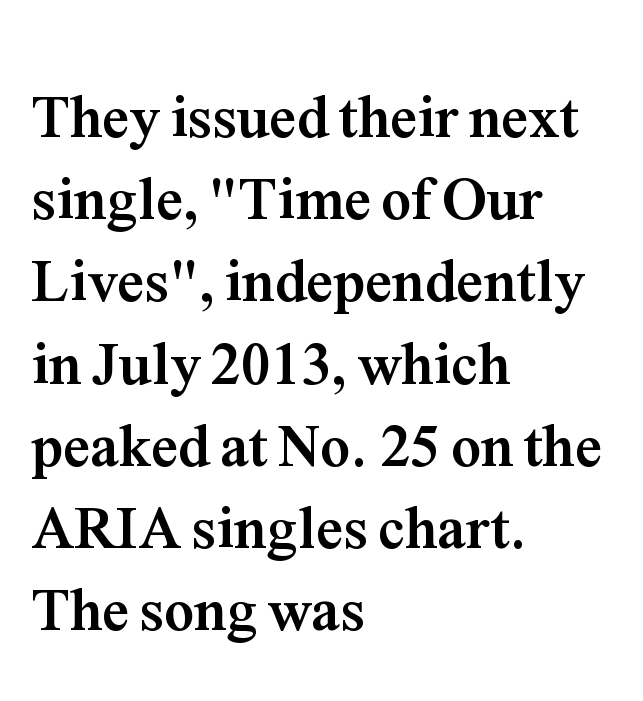
The image shows 60 px semibold serif type, upright; set left-aligned, normal line spacing (1.37x), normal letter spacing, not underlined; medium stroke contrast and a medium x-height.
